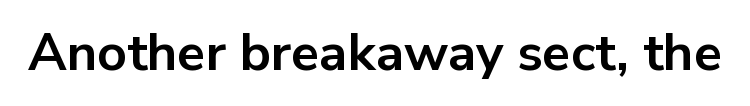
The image shows 52 px bold sans-serif type, upright; set normal letter spacing, not underlined; low stroke contrast and a medium x-height.
